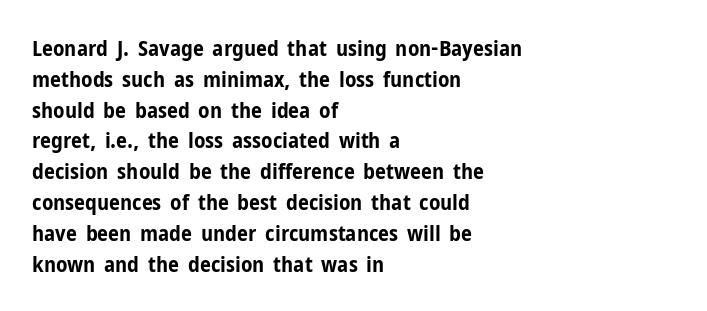
No italicization has been applied; the sample stays upright. The line-height multiplier appears to be the usual default. The face used here has the dense, thick strokes of a bold. Clear beneath every line of the passage. Each word holds together tightly as a unit, with standard inter-letter gaps. The typesetter chose a ragged-right arrangement here.
